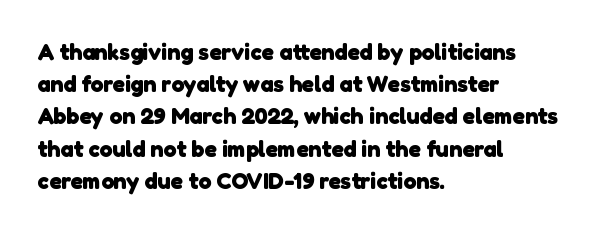
Q: Is the text bold? A: Yes.
Q: Is the text underlined? A: No.
Q: How is the paragraph aligned? A: Left-aligned.
Q: Is the spacing between letters normal or unusually wide? A: Normal.
Q: Is the spacing between lines tight, normal or loose? A: Normal.
